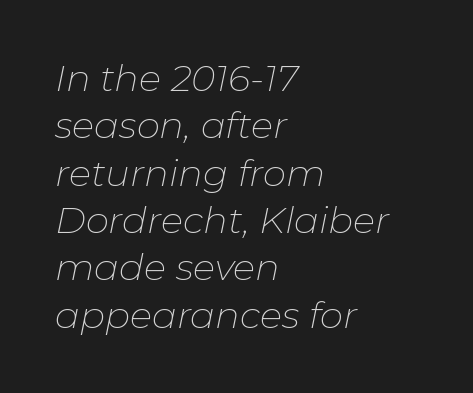
Q: Is the text bold? A: No.
Q: Is the text italic (slanted)? A: Yes, it leans right by about 11 degrees.
Q: Is the text underlined? A: No.
Q: How is the paragraph aligned? A: Left-aligned.
Q: Is the spacing between letters normal or unusually wide? A: Normal.
Q: Is the spacing between lines tight, normal or loose? A: Normal.
Q: Width (condensed, normal, or wide)? A: Normal.
Q: Stroke contrast? A: Low.
Q: x-height? A: Medium.
Q: Monospaced? A: No.
